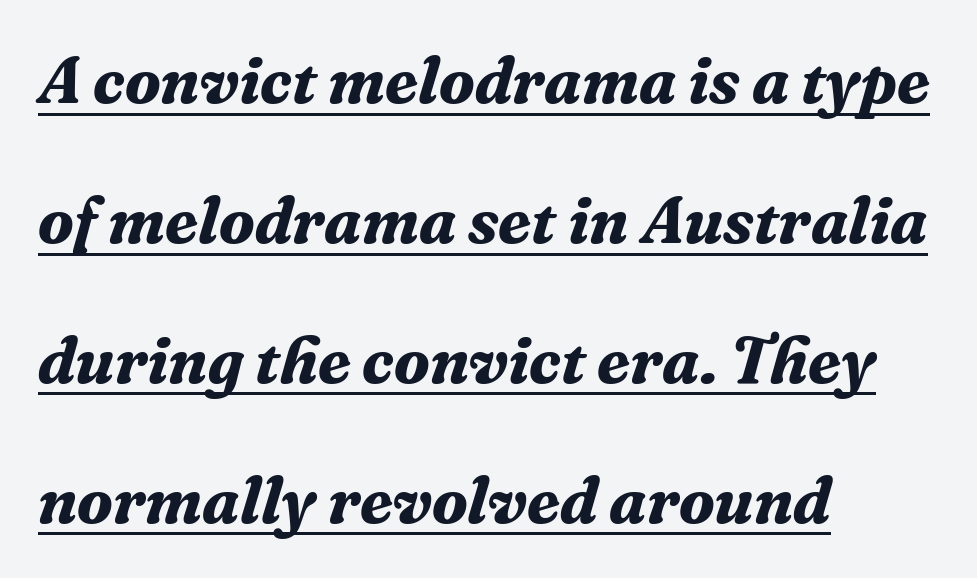
{"serif": "yes", "italic": "yes", "lean": "right", "slant_degrees": 16, "bold": "yes", "weight": "bold", "width": "normal", "stroke_contrast": "medium", "x_height": "medium", "monospaced": "no", "underline": "yes", "align": "left", "line_spacing": "loose", "line_spacing_ratio": 2.12, "letter_spacing": "normal", "letter_spacing_em": 0.0, "glyph_px": 66}
